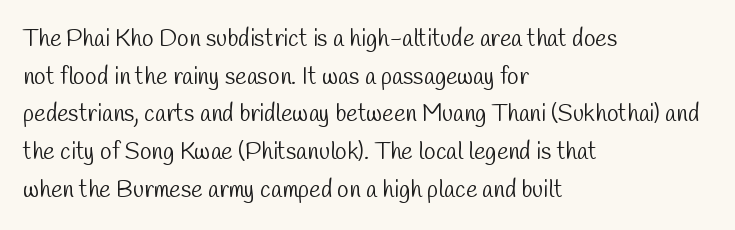
The image shows 24 px text type; set left-aligned, normal line spacing (1.57x), normal letter spacing, not underlined.
